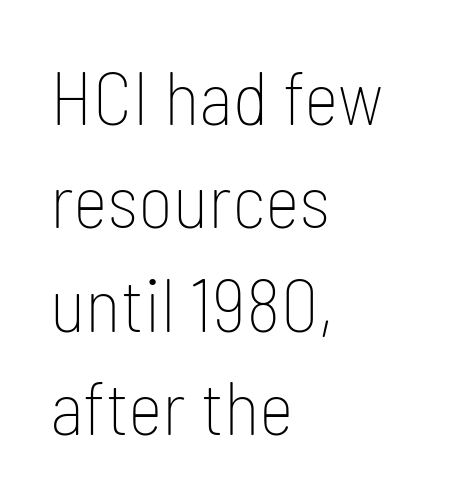
Q: Is the text bold? A: No.
Q: Is the text italic (slanted)? A: No, it is upright.
Q: Is the typeface a serif or a sans-serif typeface? A: Sans-serif.
Q: Is the text underlined? A: No.
Q: How is the paragraph aligned? A: Left-aligned.
Q: Is the spacing between letters normal or unusually wide? A: Normal.
Q: Is the spacing between lines tight, normal or loose? A: Normal.
Q: Width (condensed, normal, or wide)? A: Condensed.
Q: Stroke contrast? A: Low.
Q: x-height? A: Medium.
Q: Monospaced? A: No.
